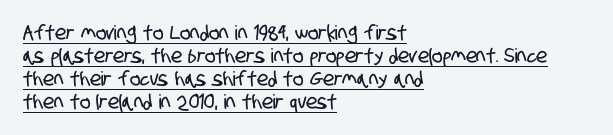
The image shows 20 px text type; set left-aligned, tight line spacing (1.15x), normal letter spacing, underlined.
